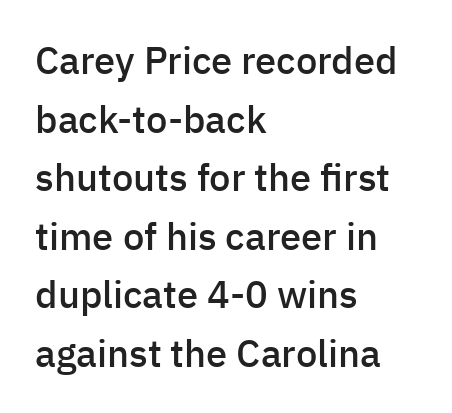
{"serif": "no", "italic": "no", "bold": "semi", "weight": "semibold", "width": "normal", "stroke_contrast": "low", "x_height": "medium", "monospaced": "no", "underline": "no", "align": "left", "line_spacing": "normal", "line_spacing_ratio": 1.54, "letter_spacing": "normal", "letter_spacing_em": 0.0, "glyph_px": 38}
